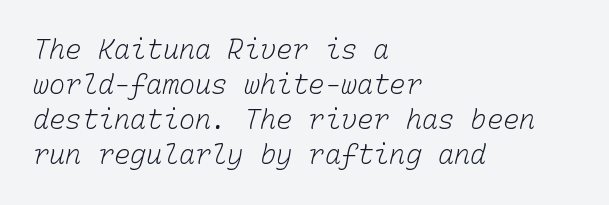
{"bold": "no", "underline": "no", "align": "left", "line_spacing": "normal", "line_spacing_ratio": 1.3, "letter_spacing": "normal", "letter_spacing_em": 0.0, "glyph_px": 27}
